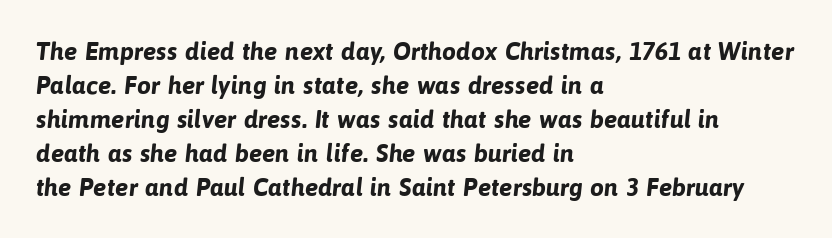
{"bold": "yes", "underline": "no", "align": "left", "line_spacing": "normal", "line_spacing_ratio": 1.36, "letter_spacing": "normal", "letter_spacing_em": 0.0, "glyph_px": 25}
